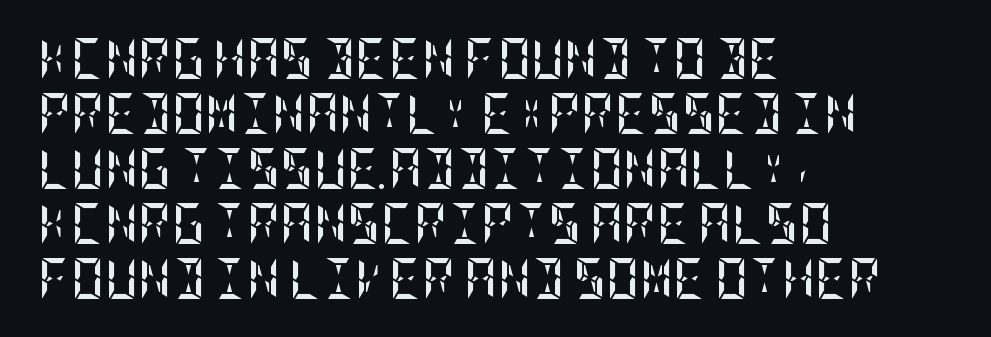
{"italic": "no", "bold": "yes", "weight": "semibold", "width": "condensed", "stroke_contrast": "low", "x_height": "large", "underline": "no", "align": "left", "line_spacing": "normal", "line_spacing_ratio": 1.34, "letter_spacing": "normal", "letter_spacing_em": 0.0, "glyph_px": 41}
